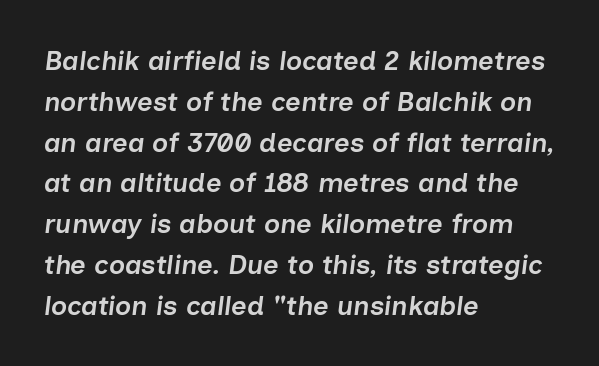
Q: Is the text bold? A: Semi-bold.
Q: Is the text italic (slanted)? A: Yes, it leans right by about 7 degrees.
Q: Is the text underlined? A: No.
Q: How is the paragraph aligned? A: Left-aligned.
Q: Is the spacing between letters normal or unusually wide? A: Normal.
Q: Is the spacing between lines tight, normal or loose? A: Normal.
